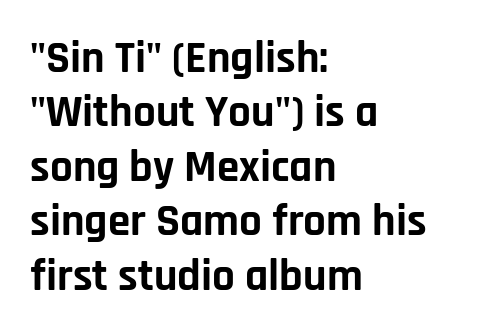
The image shows 45 px bold sans-serif type, upright; set left-aligned, line spacing 1.21x, normal letter spacing, not underlined; low stroke contrast and a large x-height.
